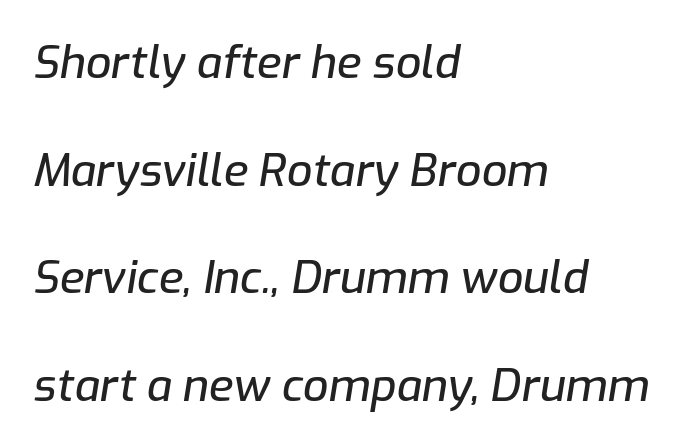
The image shows 45 px text type, italic (leaning right); set left-aligned, loose line spacing (2.39x), normal letter spacing, not underlined; low stroke contrast and a medium x-height.
